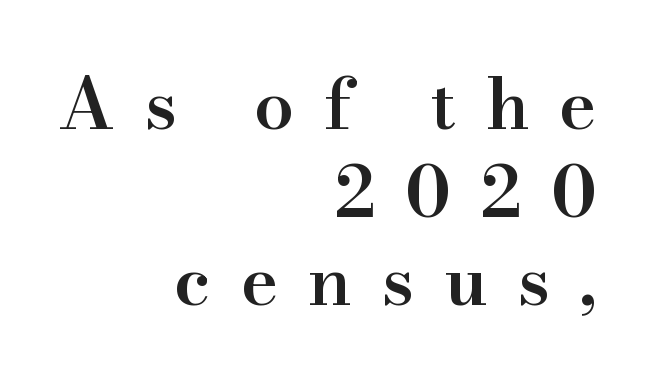
Notice the strokes are somewhat thickened but not fully heavy: this is a semibold. The typography opts for an upright posture over an oblique one. Spacing verdict: proportional, widths tailored to each character. The rendering shows small feet on the letterforms — a serif design.
